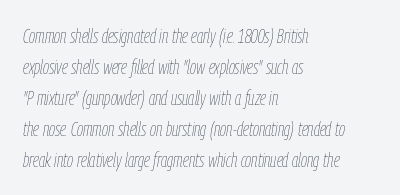
The weight tops out at a normal text grade. Characters are canted at an angle relative to the baseline's perpendicular. Horizontal alignment here is leftward, the default for most running prose. Glyph-to-glyph distance matches everyday printed text. The lines sit at an ordinary, default distance from one another. No word sits above an underline.
